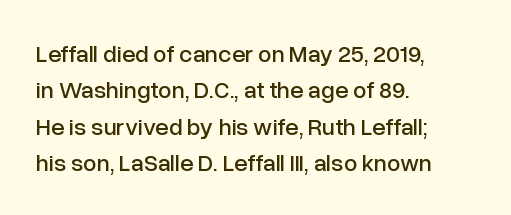
The image shows 24 px text type, upright; set left-aligned, normal line spacing (1.52x), normal letter spacing, not underlined.
